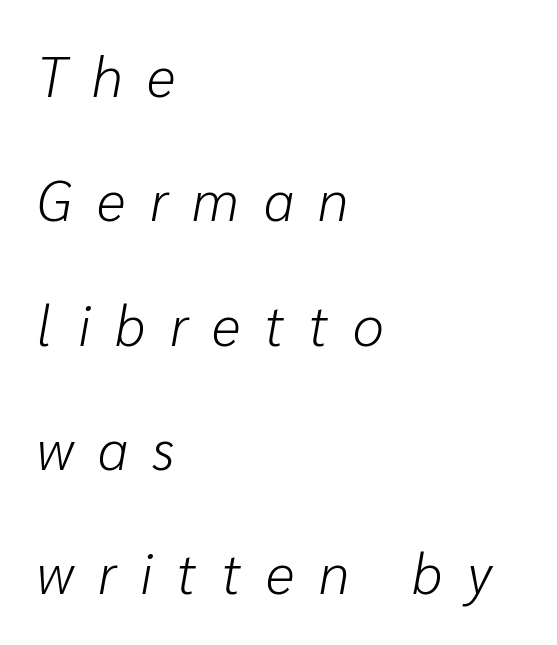
The image shows 56 px light type, italic (leaning right); set left-aligned, loose line spacing (2.22x), unusually wide letter spacing (+0.44 em), not underlined; low stroke contrast and a medium x-height.
